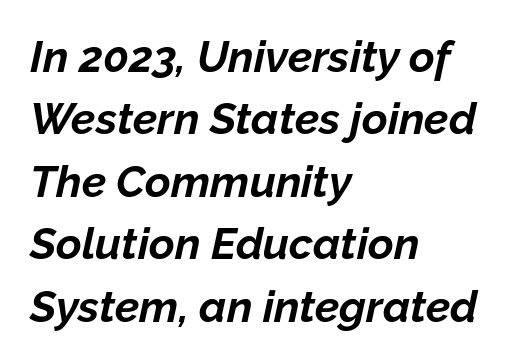
This sample has the flowing, uneven cadence of proportional lettering. Tall strokes in this sample are angled rather than plumb. Summary of weight: heavy, a full bold. The baseline area is clear.
